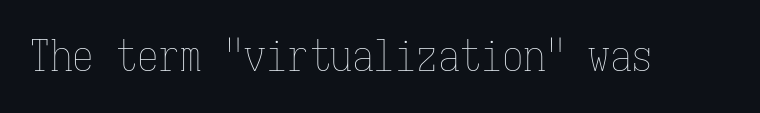
{"italic": "no", "bold": "no", "weight": "thin", "width": "condensed", "stroke_contrast": "low", "x_height": "medium", "monospaced": "yes", "underline": "no", "letter_spacing": "normal", "letter_spacing_em": 0.0, "glyph_px": 43}
